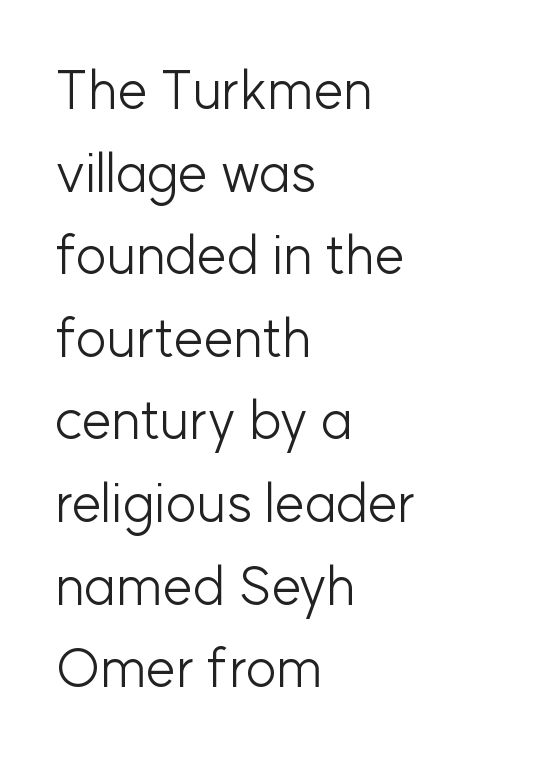
{"serif": "no", "italic": "no", "bold": "no", "weight": "light", "width": "normal", "stroke_contrast": "low", "x_height": "medium", "monospaced": "no", "underline": "no", "align": "left", "line_spacing": "normal", "line_spacing_ratio": 1.53, "letter_spacing": "normal", "letter_spacing_em": 0.0, "glyph_px": 54}
